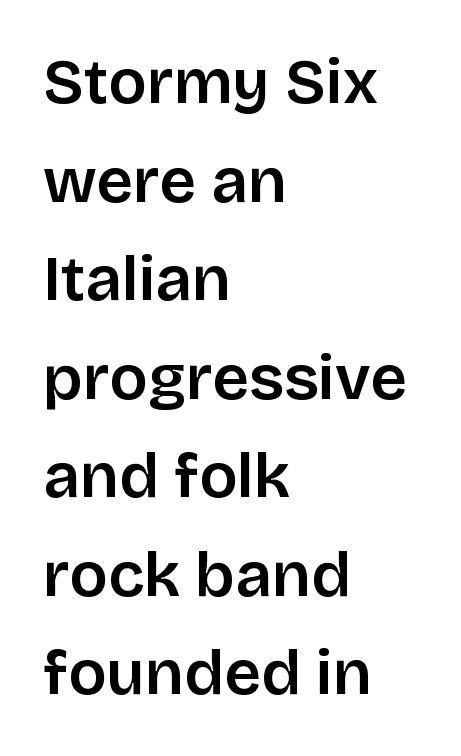
The axis of the letterforms is exactly vertical. Beneath every word, the page is bare. All the whitespace from short lines collects on the right. The rendering uses natural spacing where letterforms have individual widths.
